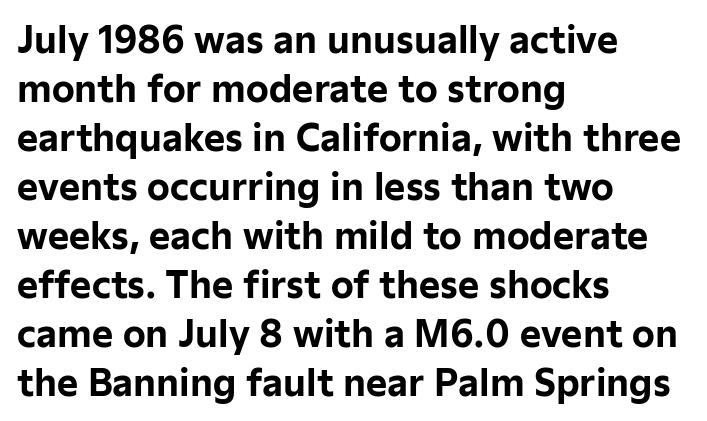
Students, this is bold: see how much ink each stroke carries. Spacing verdict: proportional, widths tailored to each character. I'd call this a sans setting — the letters go barefoot. Horizontal bands of white between lines are of average thickness.
